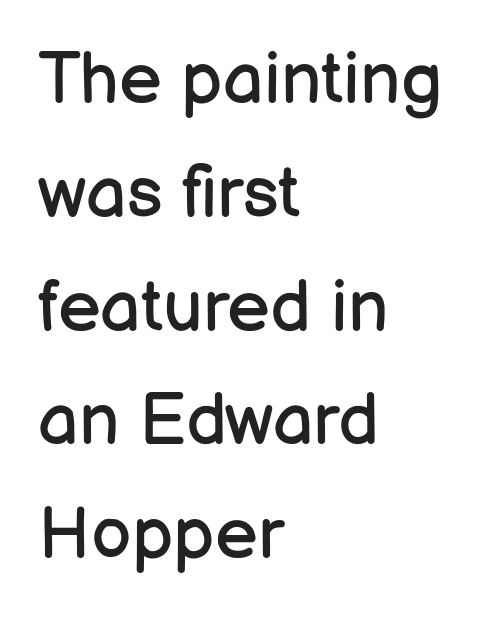
{"serif": "no", "italic": "no", "bold": "no", "weight": "regular", "width": "normal", "stroke_contrast": "low", "x_height": "medium", "monospaced": "no", "underline": "no", "align": "left", "line_spacing": "normal", "line_spacing_ratio": 1.58, "letter_spacing": "normal", "letter_spacing_em": 0.0, "glyph_px": 72}
